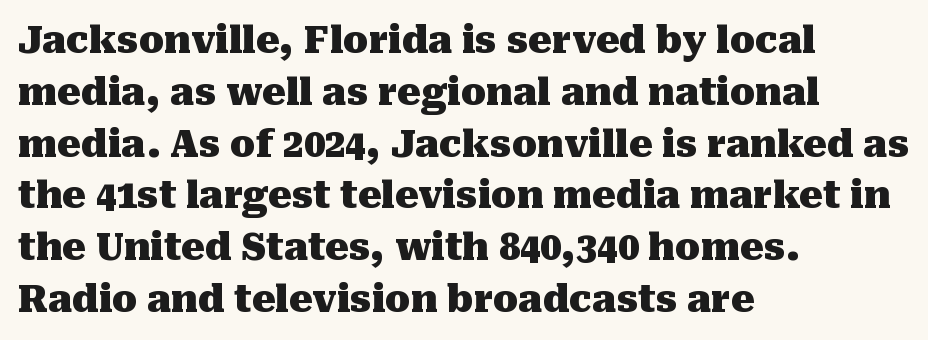
The space beneath each line is pristine and unruled. The leading is moderate, giving the passage an even texture. What kind of face is this? One with serifs. Tracking value appears to be zero — textbook default spacing. The letters stand straight up with perfectly vertical stems.
